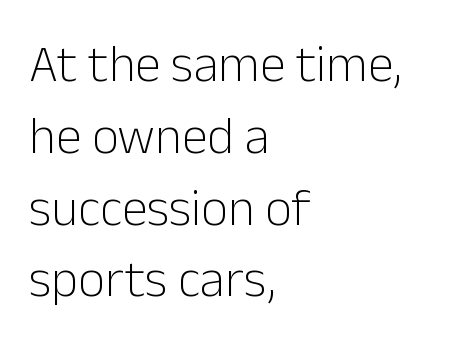
Students, observe: this is what conventionally led text looks like. Does the type have serifs? No, each stem ends abruptly. Line beginnings align vertically; line endings do not. Heaviness? Minimal to ordinary, like unemphasized prose. Each row of text sits above clean, open space.
